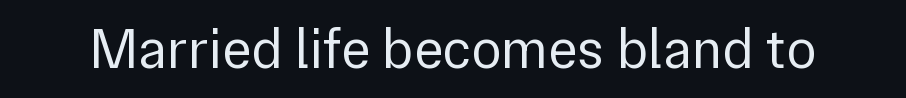
{"serif": "no", "italic": "no", "bold": "no", "weight": "regular", "width": "normal", "stroke_contrast": "low", "x_height": "medium", "monospaced": "no", "underline": "no", "letter_spacing": "normal", "letter_spacing_em": 0.0, "glyph_px": 56}
